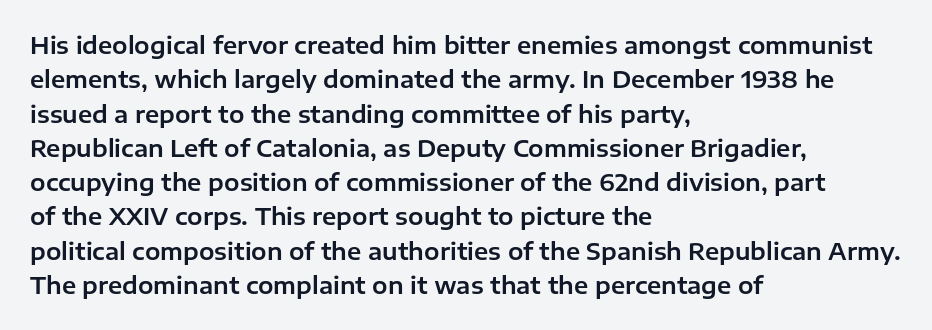
Q: Is the text italic (slanted)? A: No, it is upright.
Q: Is the text underlined? A: No.
Q: How is the paragraph aligned? A: Left-aligned.
Q: Is the spacing between letters normal or unusually wide? A: Normal.
Q: Is the spacing between lines tight, normal or loose? A: Normal.
